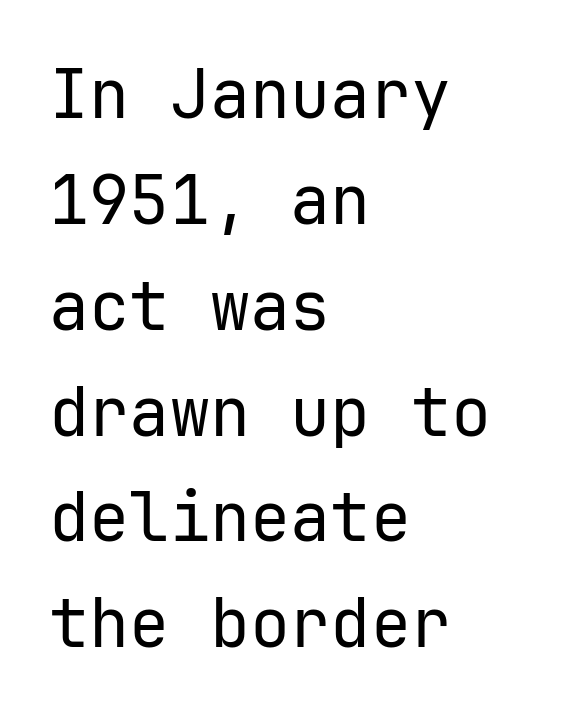
{"serif": "no", "italic": "no", "bold": "no", "weight": "regular", "width": "normal", "stroke_contrast": "low", "x_height": "medium", "monospaced": "yes", "underline": "no", "align": "left", "line_spacing": "normal", "line_spacing_ratio": 1.58, "letter_spacing": "normal", "letter_spacing_em": 0.0, "glyph_px": 67}
